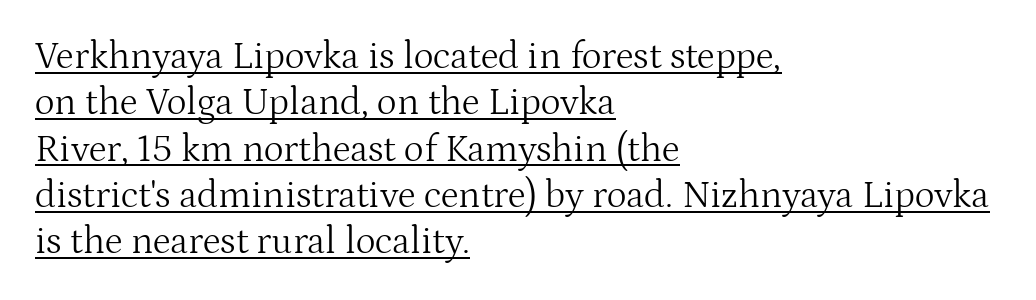
{"serif": "yes", "italic": "no", "bold": "no", "weight": "light", "width": "normal", "stroke_contrast": "medium", "x_height": "medium", "monospaced": "no", "underline": "yes", "align": "left", "line_spacing_ratio": 1.22, "letter_spacing": "normal", "letter_spacing_em": 0.0, "glyph_px": 38}
